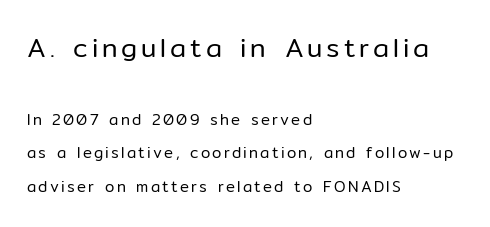
A quiet, ordinary-to-light weight characterises the typeface. The leading is generous, giving the passage an open texture. Italic: no, the glyphs are upright roman. The space directly below the letters is spotless. The lines are quadded left. Typesetter's note — upper block bumped up in size, lower block left smaller.
